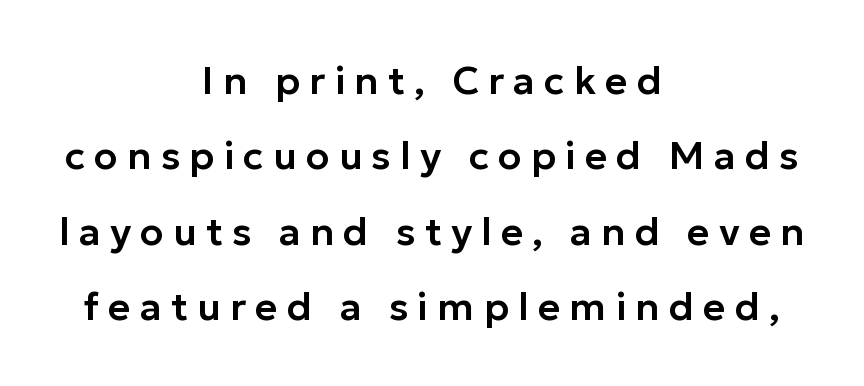
The image shows 39 px sans-serif type, upright; set centered, loose line spacing (1.93x), unusually wide letter spacing (+0.23 em), not underlined; low stroke contrast and a medium x-height.
